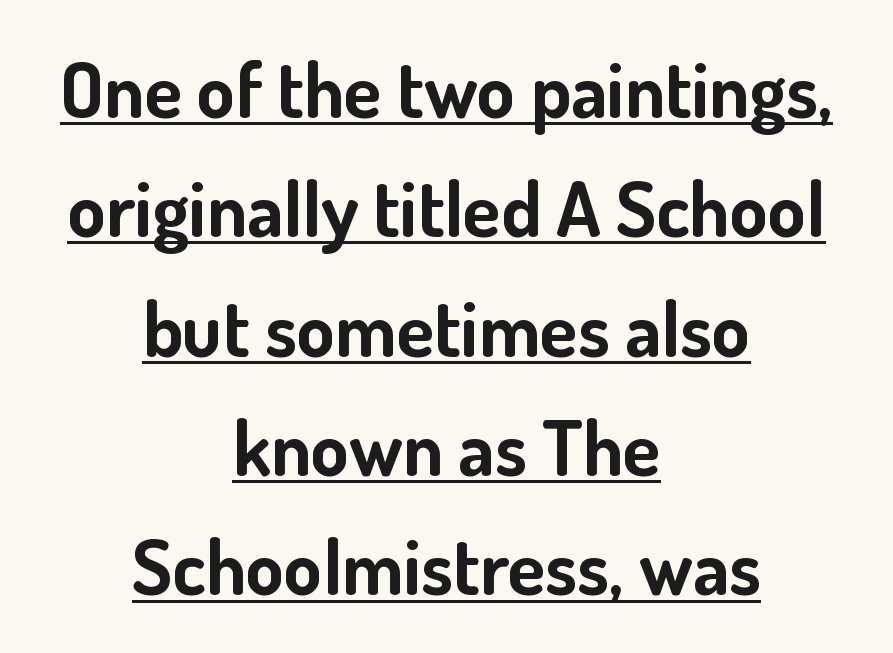
Q: Is the text bold? A: Yes.
Q: Is the text italic (slanted)? A: No, it is upright.
Q: Is the typeface a serif or a sans-serif typeface? A: Sans-serif.
Q: Is the text underlined? A: Yes.
Q: How is the paragraph aligned? A: Centered.
Q: Is the spacing between letters normal or unusually wide? A: Normal.
Q: Is the spacing between lines tight, normal or loose? A: Normal.
Q: Width (condensed, normal, or wide)? A: Normal.
Q: Stroke contrast? A: Low.
Q: x-height? A: Small.
Q: Monospaced? A: No.
